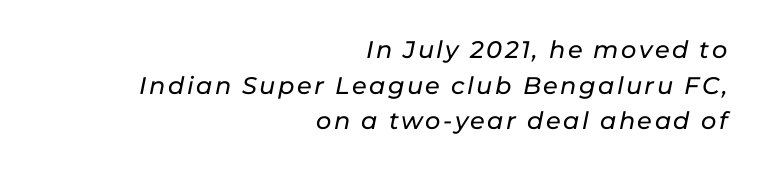
The image shows 24 px text type, italic (leaning right); set right-aligned, normal line spacing (1.48x), not underlined.
